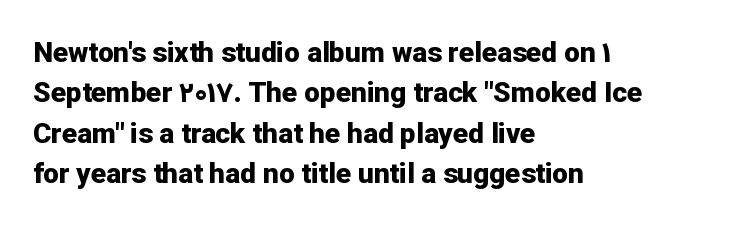
The image shows 28 px bold sans-serif type, upright; set left-aligned, normal line spacing (1.44x), normal letter spacing, not underlined; low stroke contrast and a medium x-height.
